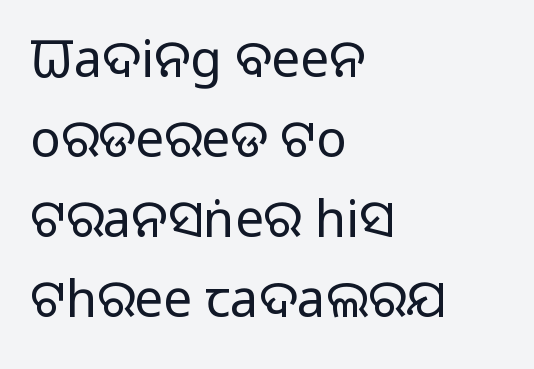
Q: Is the text bold? A: No.
Q: Is the text italic (slanted)? A: No, it is upright.
Q: Is the typeface a serif or a sans-serif typeface? A: Sans-serif.
Q: Is the text underlined? A: No.
Q: How is the paragraph aligned? A: Left-aligned.
Q: Is the spacing between letters normal or unusually wide? A: Normal.
Q: Is the spacing between lines tight, normal or loose? A: Normal.
Q: Width (condensed, normal, or wide)? A: Normal.
Q: Stroke contrast? A: Low.
Q: x-height? A: Large.
Q: Monospaced? A: No.
